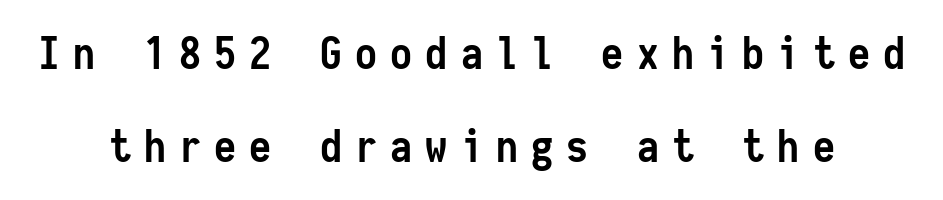
The image shows 44 px semibold, condensed sans-serif type, upright, monospaced; set loose line spacing (2.11x), unusually wide letter spacing (+0.3 em), not underlined; low stroke contrast and a medium x-height.
